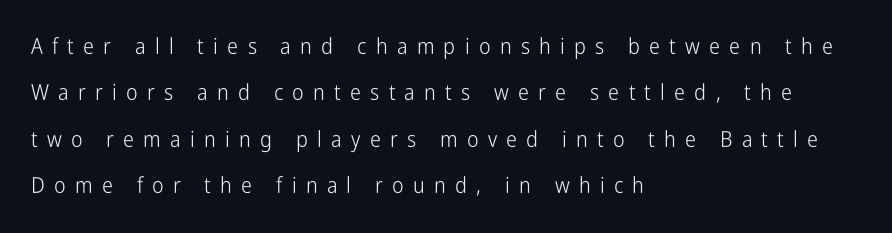
Q: Is the text bold? A: No.
Q: Is the text italic (slanted)? A: No, it is upright.
Q: Is the text underlined? A: No.
Q: How is the paragraph aligned? A: Left-aligned.
Q: Is the spacing between letters normal or unusually wide? A: Unusually wide.
Q: Is the spacing between lines tight, normal or loose? A: Loose.
